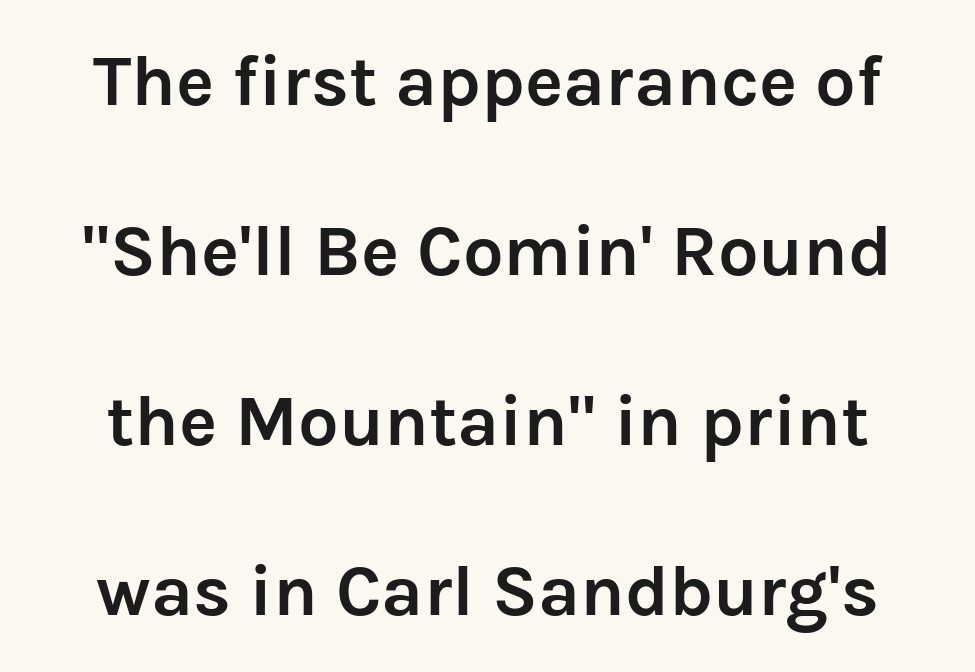
{"serif": "no", "italic": "no", "bold": "yes", "weight": "semibold", "width": "normal", "stroke_contrast": "low", "x_height": "medium", "monospaced": "no", "underline": "no", "line_spacing": "loose", "line_spacing_ratio": 2.36, "letter_spacing": "normal", "letter_spacing_em": 0.0, "glyph_px": 72}
